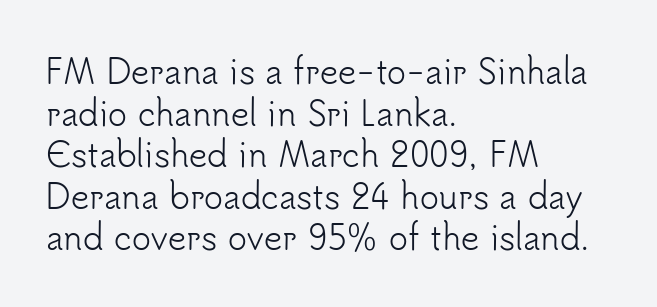
The image shows 32 px light sans-serif type, upright; set left-aligned, normal line spacing (1.3x), normal letter spacing, not underlined; low stroke contrast and a small x-height.
